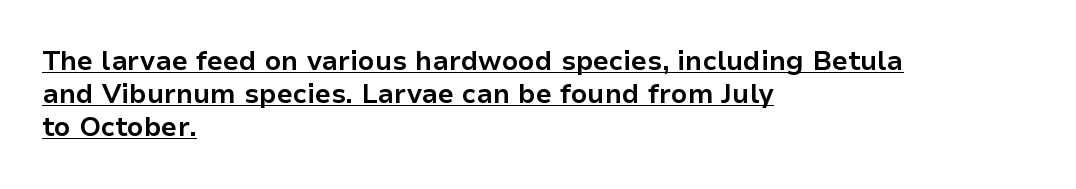
Decoration check: the copy is underlined. One-word summary of the alignment: left. What stands out about the letter spacing? Nothing — it is the standard amount. The passage shown is emphatically bold.
